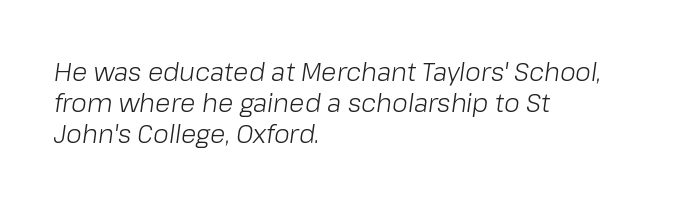
{"italic": "yes", "lean": "right", "slant_degrees": 8, "bold": "no", "underline": "no", "align": "left", "line_spacing": "normal", "line_spacing_ratio": 1.25, "letter_spacing": "normal", "letter_spacing_em": 0.0, "glyph_px": 25}
